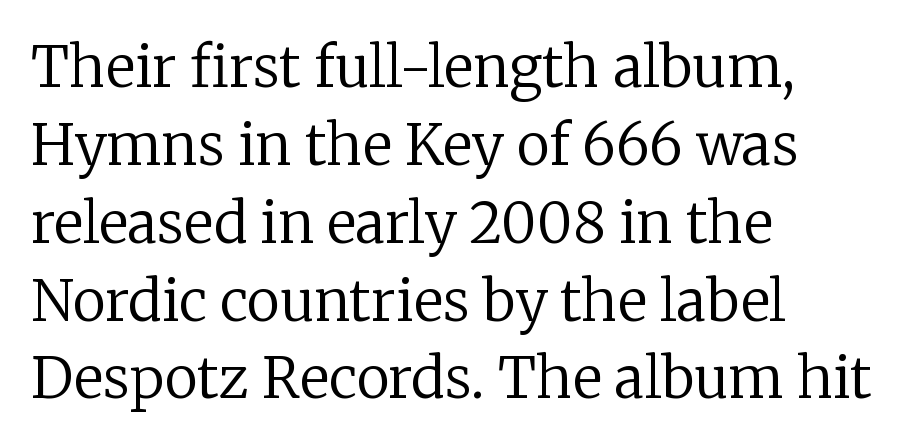
{"serif": "yes", "italic": "no", "bold": "no", "weight": "regular", "width": "normal", "stroke_contrast": "low", "x_height": "medium", "monospaced": "no", "underline": "no", "align": "left", "line_spacing": "normal", "line_spacing_ratio": 1.39, "letter_spacing": "normal", "letter_spacing_em": 0.0, "glyph_px": 56}
